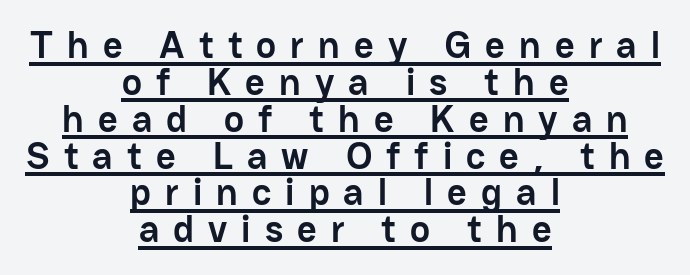
{"serif": "no", "italic": "no", "bold": "yes", "weight": "semibold", "width": "normal", "stroke_contrast": "low", "x_height": "medium", "monospaced": "no", "underline": "yes", "align": "center", "line_spacing": "tight", "line_spacing_ratio": 0.97, "letter_spacing": "wide", "letter_spacing_em": 0.37, "glyph_px": 38}
